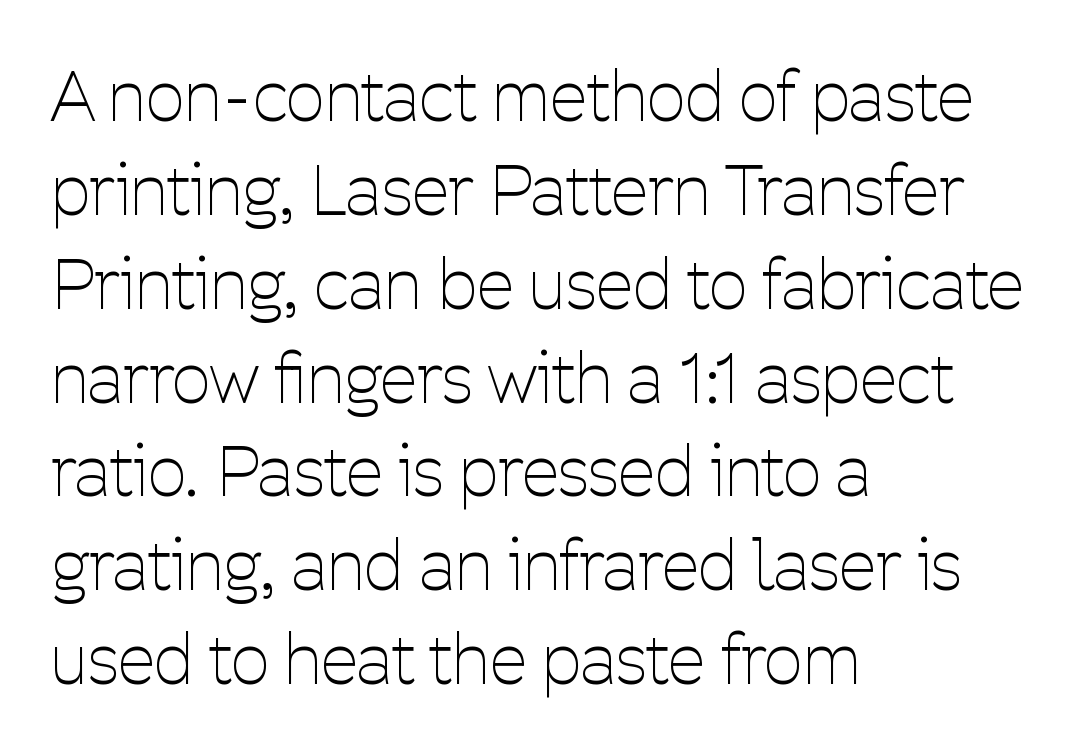
Q: Is the text bold? A: No.
Q: Is the text italic (slanted)? A: No, it is upright.
Q: Is the typeface a serif or a sans-serif typeface? A: Sans-serif.
Q: Is the text underlined? A: No.
Q: How is the paragraph aligned? A: Left-aligned.
Q: Is the spacing between letters normal or unusually wide? A: Normal.
Q: Is the spacing between lines tight, normal or loose? A: Normal.
Q: Width (condensed, normal, or wide)? A: Condensed.
Q: Stroke contrast? A: Low.
Q: x-height? A: Medium.
Q: Monospaced? A: No.
